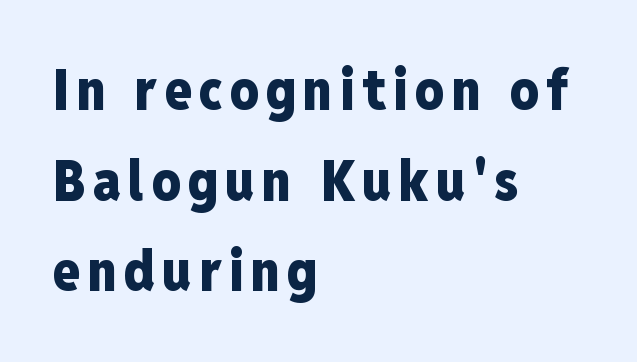
The image shows 56 px heavy, condensed sans-serif type, upright; set left-aligned, normal line spacing (1.62x), not underlined; low stroke contrast and a medium x-height.
